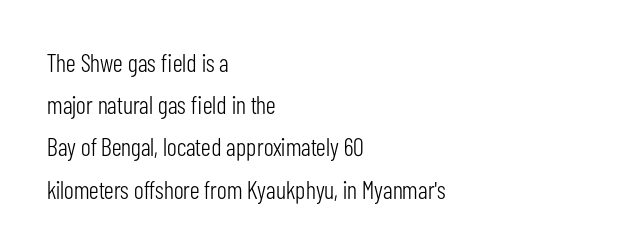
Q: Is the text bold? A: No.
Q: Is the text italic (slanted)? A: No, it is upright.
Q: Is the text underlined? A: No.
Q: How is the paragraph aligned? A: Left-aligned.
Q: Is the spacing between letters normal or unusually wide? A: Normal.
Q: Is the spacing between lines tight, normal or loose? A: Normal.
